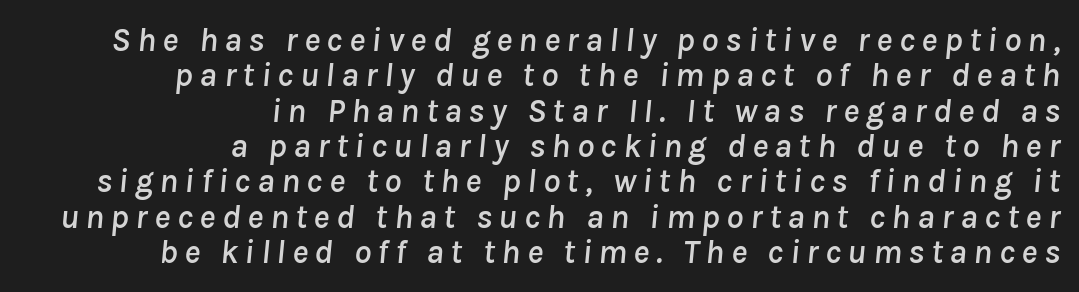
Baseline-to-baseline distance is barely more than the letter height. Do the characters align in a grid? No, the font is proportional. The baseline area is clear. If you drew a ruler down the right edge, every line would touch it.
